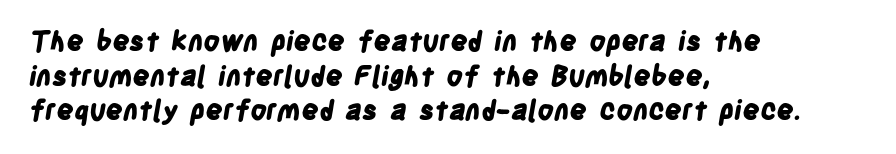
{"bold": "yes", "underline": "no", "align": "left", "line_spacing": "normal", "line_spacing_ratio": 1.28, "letter_spacing": "normal", "letter_spacing_em": 0.0, "glyph_px": 27}
